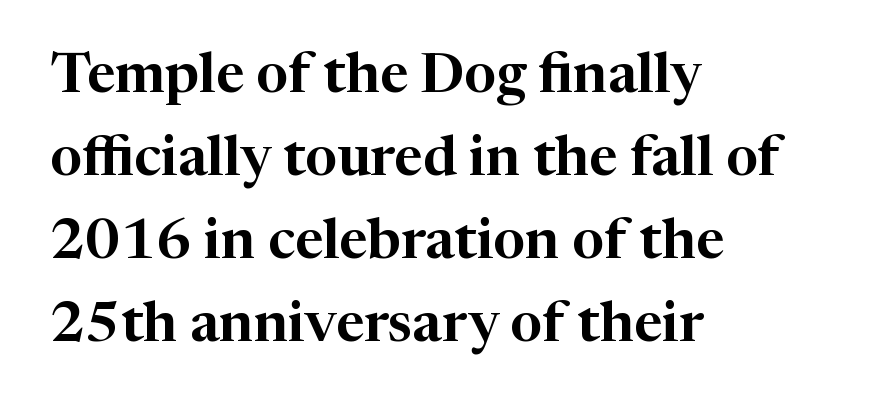
{"serif": "yes", "italic": "no", "width": "normal", "stroke_contrast": "high", "x_height": "medium", "monospaced": "no", "underline": "no", "align": "left", "line_spacing": "normal", "line_spacing_ratio": 1.48, "letter_spacing": "normal", "letter_spacing_em": 0.0, "glyph_px": 56}
